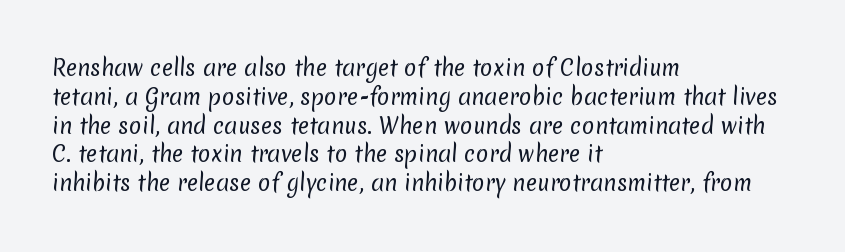
The vertical gap from one line to the next is medium. This rendering leaves character spacing at its baseline value. These glyphs show unthickened strokes, regular width or finer. Is the block centered? No — it sits flush against the left margin.
